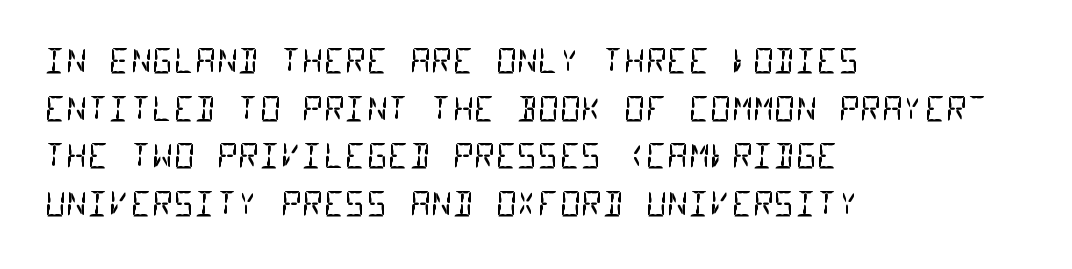
The image shows 33 px regular-weight, condensed sans-serif type, monospaced; set left-aligned, normal line spacing (1.44x), normal letter spacing, not underlined; low stroke contrast and a large x-height.
